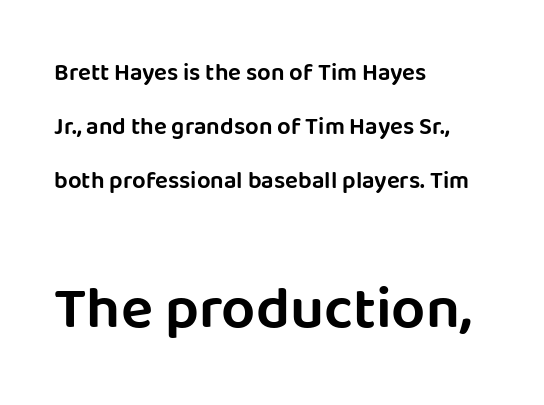
Q: Is the text italic (slanted)? A: No, it is upright.
Q: Is the typeface a serif or a sans-serif typeface? A: Sans-serif.
Q: Is the text underlined? A: No.
Q: How is the paragraph aligned? A: Left-aligned.
Q: Is the spacing between letters normal or unusually wide? A: Normal.
Q: Is the spacing between lines tight, normal or loose? A: Loose.
Q: Which block of text is set in a larger size, the first (top) or the second (bottom)? A: The second (bottom) one.
Q: Width (condensed, normal, or wide)? A: Normal.
Q: Stroke contrast? A: Low.
Q: x-height? A: Large.
Q: Monospaced? A: No.
